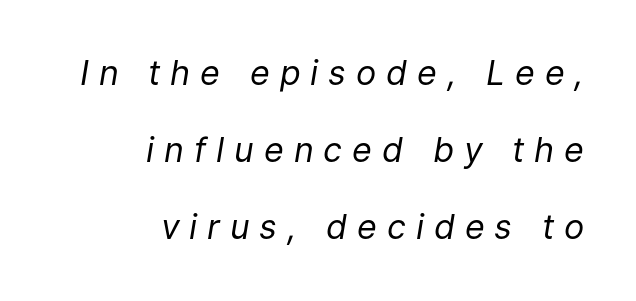
The image shows 34 px regular-weight type, italic (leaning right); set right-aligned, loose line spacing (2.27x), unusually wide letter spacing (+0.29 em), not underlined; low stroke contrast and a medium x-height.
